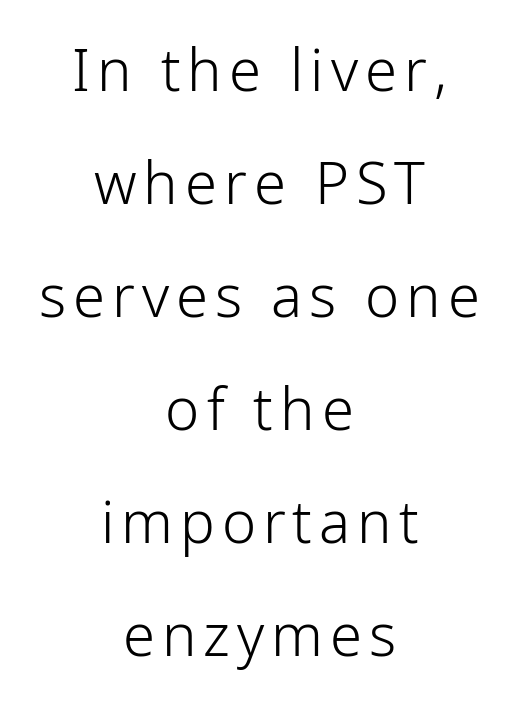
Is the block centered? Yes — each line is placed symmetrically about the middle. Is the type heavy? It reads as light-to-regular instead. The gap between lines stays unmarked. The letters stand upright; this is a roman face.
